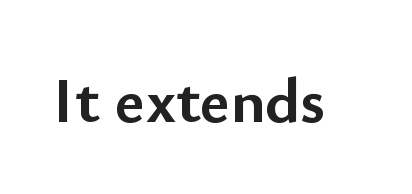
Its strokes are broad and dark, the hallmark of bold type. Think of a printed novel: that variable character pitch is what you see here. Classification — sans serif. How are the letters spaced? Ordinarily, with no added tracking. The specimen reads as upright at a glance.
